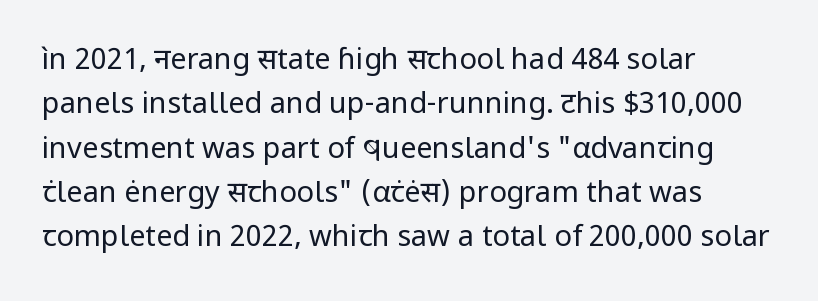
Q: Is the text bold? A: No.
Q: Is the text italic (slanted)? A: No, it is upright.
Q: Is the typeface a serif or a sans-serif typeface? A: Sans-serif.
Q: Is the text underlined? A: No.
Q: How is the paragraph aligned? A: Left-aligned.
Q: Is the spacing between letters normal or unusually wide? A: Normal.
Q: Is the spacing between lines tight, normal or loose? A: Normal.
Q: Width (condensed, normal, or wide)? A: Normal.
Q: Stroke contrast? A: Low.
Q: x-height? A: Medium.
Q: Monospaced? A: No.
